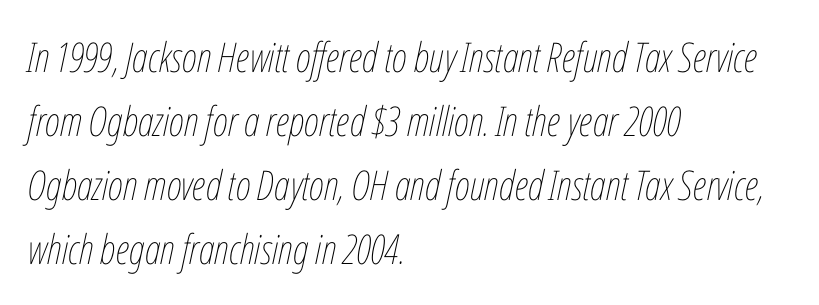
Stem width sits at or under what a default text font uses. This rendering leaves character spacing at its baseline value. If you measured baseline to baseline, you'd find a middling distance. A typesetter would call this proportional, since set widths differ per character. A bare baseline throughout the passage. The rendering applies a slant to the glyphs.
